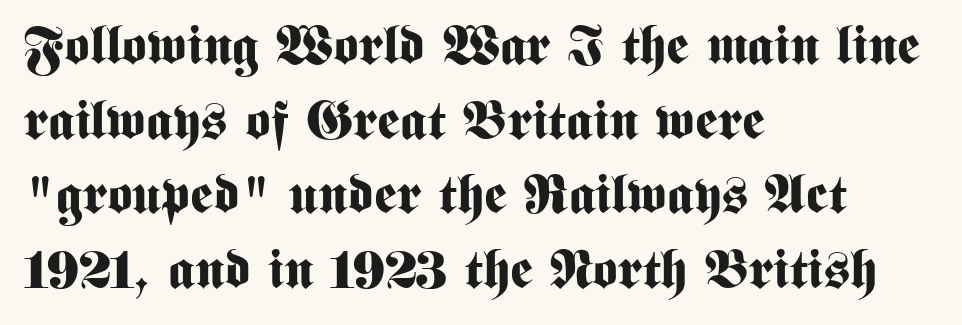
Q: Is the text bold? A: Yes.
Q: Is the text italic (slanted)? A: No, it is upright.
Q: Is the typeface a serif or a sans-serif typeface? A: Sans-serif.
Q: Is the text underlined? A: No.
Q: How is the paragraph aligned? A: Left-aligned.
Q: Is the spacing between letters normal or unusually wide? A: Normal.
Q: Is the spacing between lines tight, normal or loose? A: Normal.
Q: Width (condensed, normal, or wide)? A: Condensed.
Q: Stroke contrast? A: Medium.
Q: x-height? A: Medium.
Q: Monospaced? A: No.
